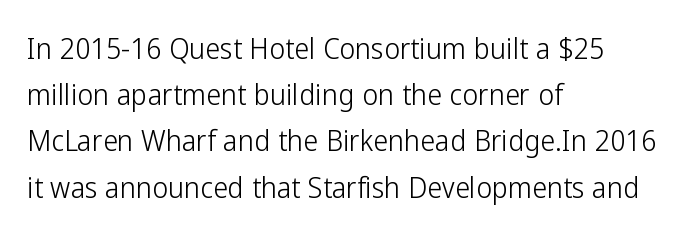
The image shows 30 px light, condensed sans-serif type, upright; set left-aligned, normal line spacing (1.54x), normal letter spacing, not underlined; low stroke contrast and a medium x-height.
